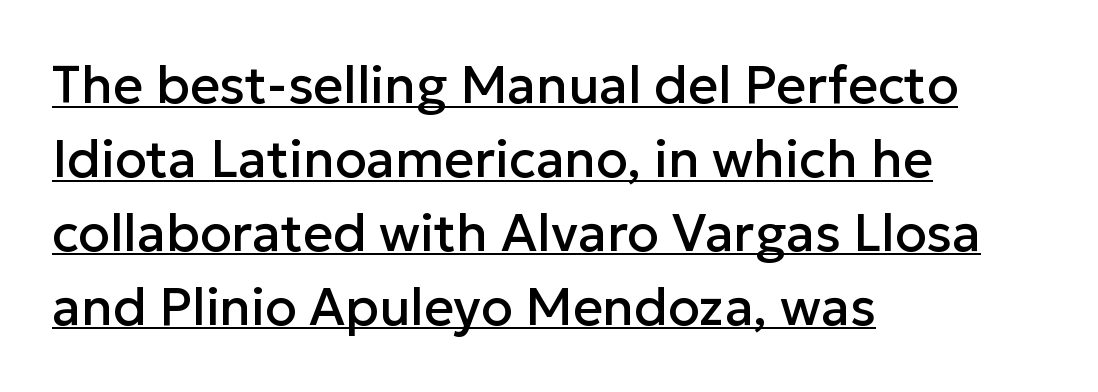
Normally led — the rows are evenly, conventionally spaced. Glyph-to-glyph distance matches everyday printed text. Notice how the stems are strictly vertical — no italics here. Nope, no serifs anywhere on these letters.
